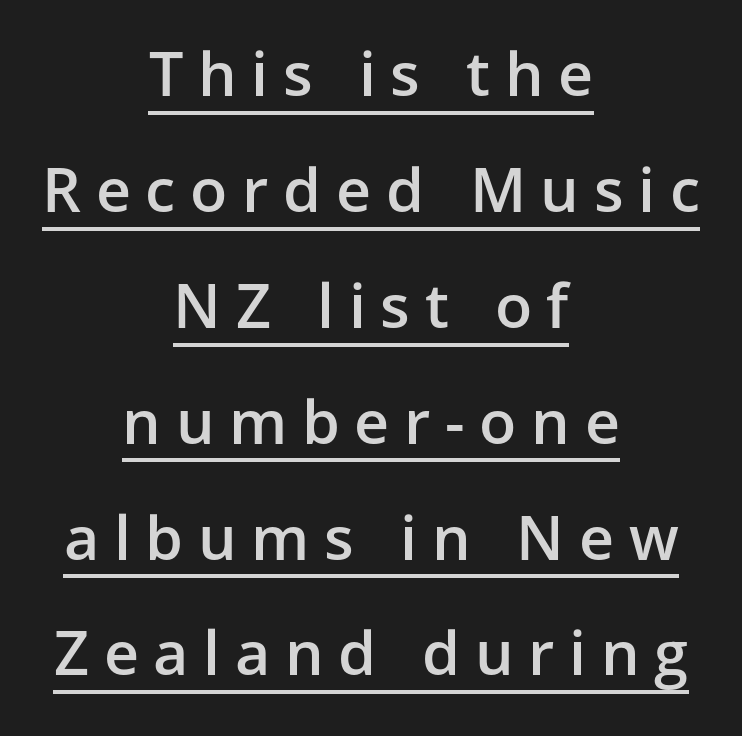
Q: Is the text bold? A: Semi-bold.
Q: Is the text italic (slanted)? A: No, it is upright.
Q: Is the typeface a serif or a sans-serif typeface? A: Sans-serif.
Q: Is the text underlined? A: Yes.
Q: How is the paragraph aligned? A: Centered.
Q: Is the spacing between letters normal or unusually wide? A: Unusually wide.
Q: Is the spacing between lines tight, normal or loose? A: Loose.
Q: Width (condensed, normal, or wide)? A: Normal.
Q: Stroke contrast? A: Low.
Q: x-height? A: Medium.
Q: Monospaced? A: No.
